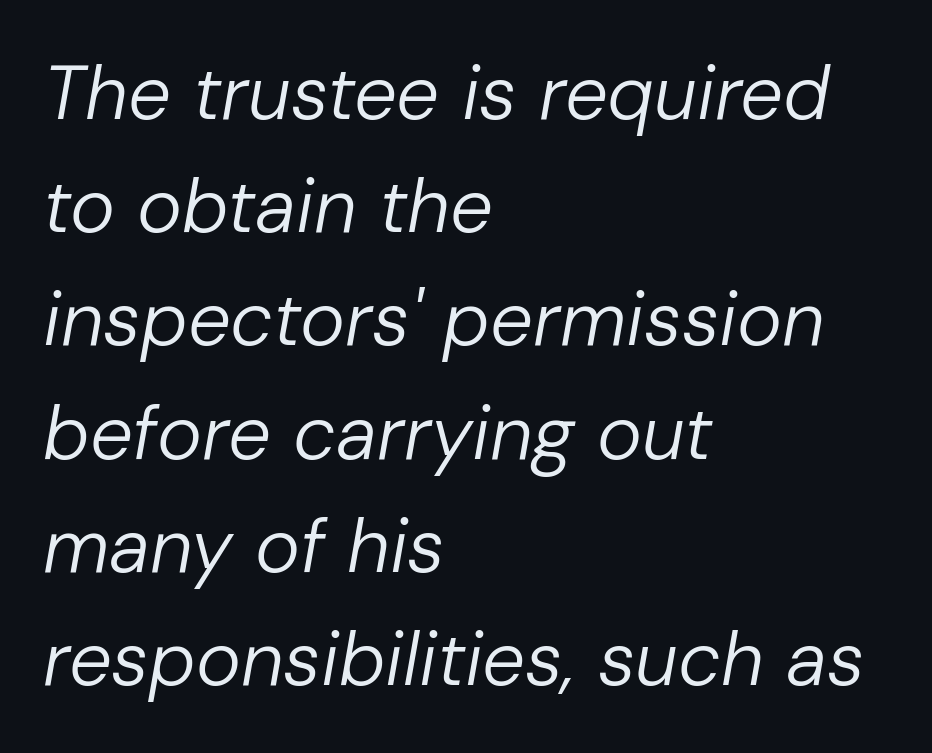
The image shows 76 px regular-weight type, italic (leaning right); set left-aligned, normal line spacing (1.49x), normal letter spacing, not underlined; low stroke contrast and a medium x-height.
